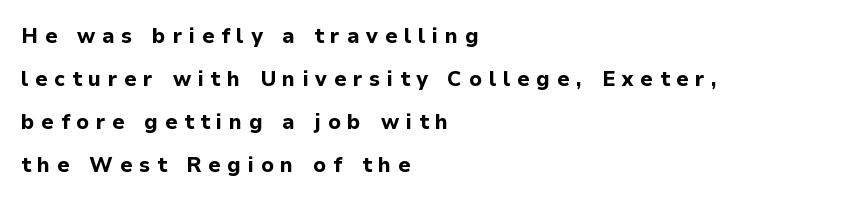
The glyphs are unaccompanied by any horizontal stroke below them. The line texture is sparse and dotted thanks to wide tracking. The line-height multiplier appears high, well above default. The rag falls on the right side of this text block. Every letter is thick-stroked: bold, no question. Every stem runs plumb, perpendicular to the baseline.
